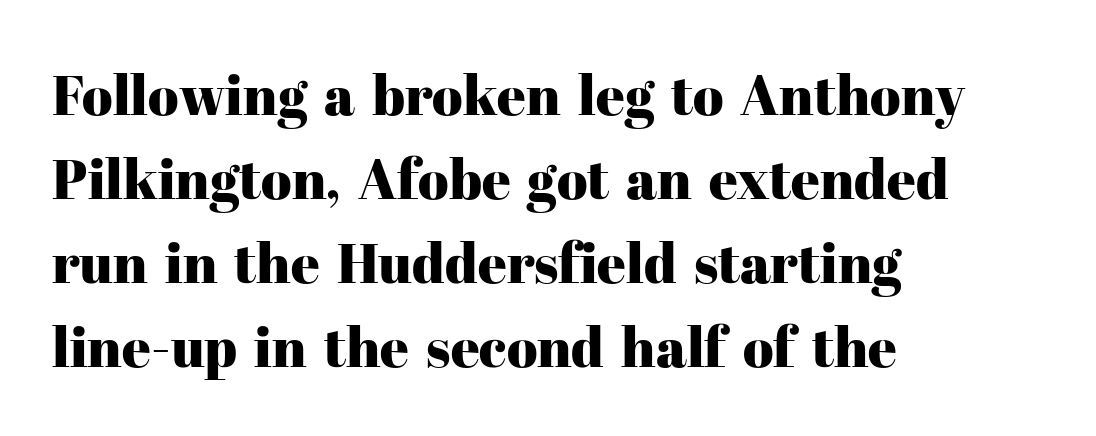
Glance below the letters and you will spot only blank space. A typesetter would label this face a serif. This block has exactly the height ordinary leading produces. All the whitespace from short lines collects on the right.
